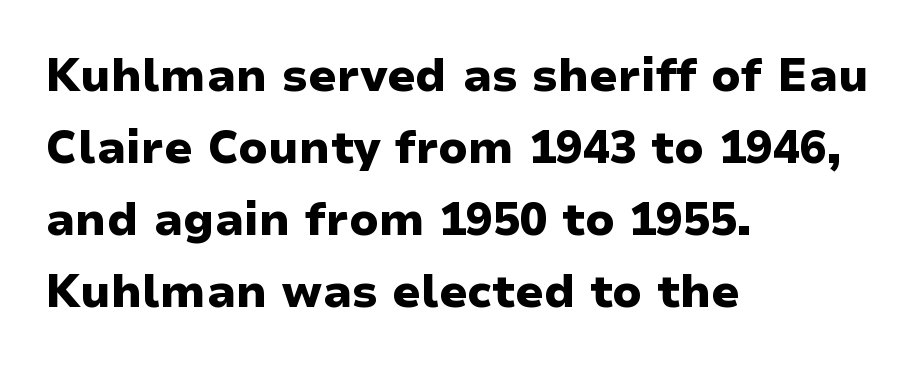
{"serif": "no", "italic": "no", "bold": "yes", "weight": "heavy", "width": "wide", "stroke_contrast": "low", "x_height": "medium", "monospaced": "no", "underline": "no", "align": "left", "line_spacing": "normal", "line_spacing_ratio": 1.6, "letter_spacing": "normal", "letter_spacing_em": 0.0, "glyph_px": 45}
